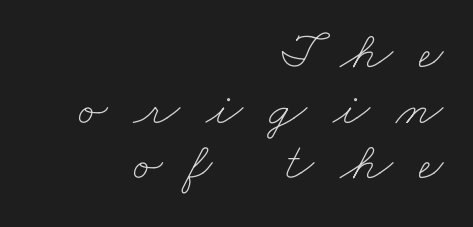
The image shows 54 px thin, wide type; set right-aligned, tight line spacing (1.03x), unusually wide letter spacing (+0.48 em), not underlined; low stroke contrast and a small x-height.
